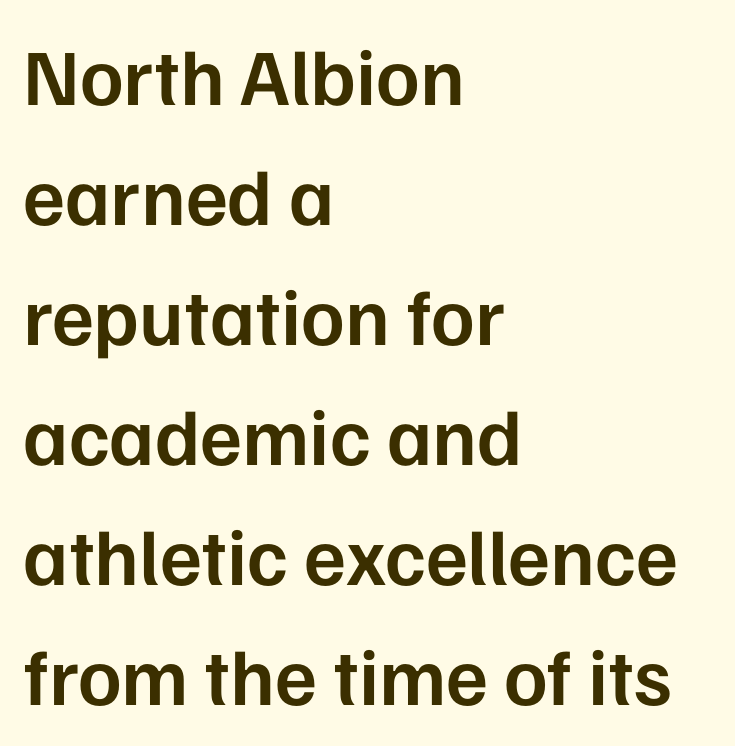
The text block is weighted toward the left margin, trailing off unevenly rightward. Note the varied advance widths — an 'i' is clearly narrower than an 'm'. Posture: straight, roman, zero tilt. The horizontal fit of the characters is conventional and even.
